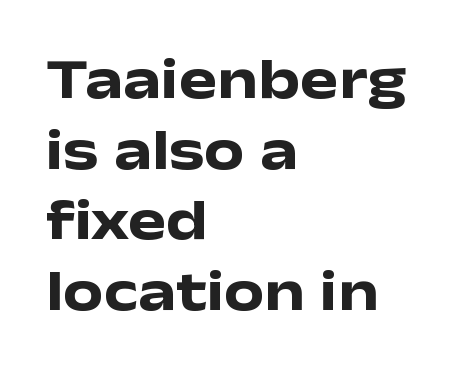
The image shows 57 px heavy, wide sans-serif type, upright; set left-aligned, line spacing 1.24x, normal letter spacing, not underlined; low stroke contrast and a medium x-height.
